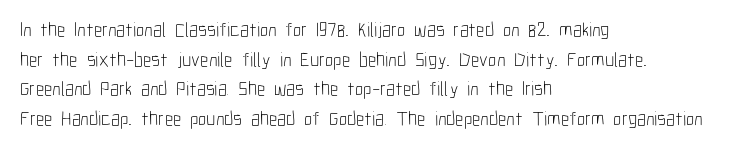
{"italic": "no", "bold": "no", "underline": "no", "align": "left", "line_spacing": "normal", "line_spacing_ratio": 1.48, "letter_spacing": "normal", "letter_spacing_em": 0.0, "glyph_px": 20}
